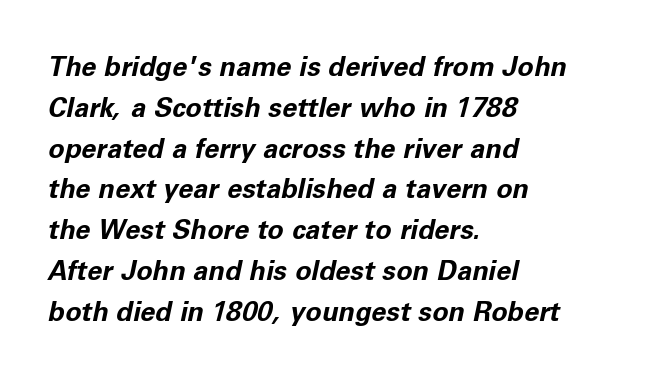
The image shows 27 px bold type, italic (leaning right); set left-aligned, normal line spacing (1.51x), normal letter spacing, not underlined.
